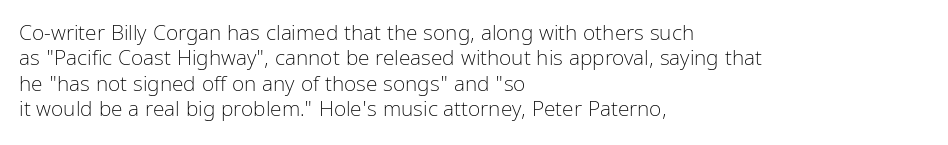
A bare baseline throughout the passage. Line beginnings align vertically; line endings do not. This sample uses plain, unmodified letter spacing. Posture: straight, roman, zero tilt. Is this a heavy cut? Hardly; it is regular or lighter.
